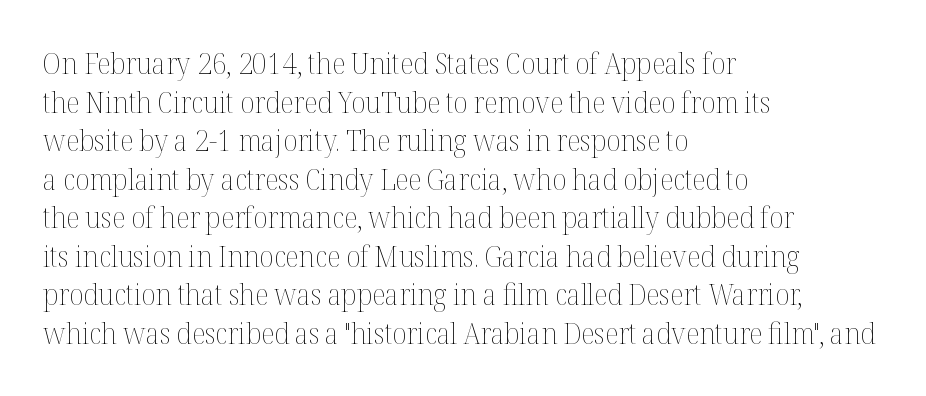
The image shows 29 px thin type, upright; set left-aligned, normal line spacing (1.33x), normal letter spacing, not underlined; medium stroke contrast and a medium x-height.
